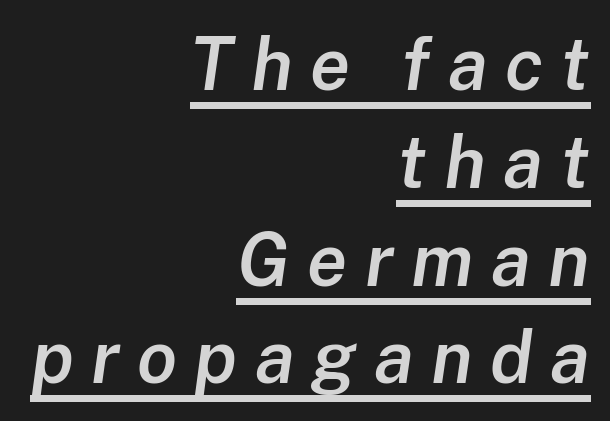
Summary of weight: moderately heavy, a semibold. In designer terms, the underline attribute is active on this setting. Regarding leading, the lines here are spaced in the standard way. These lines are rendered in a variable-pitch font. The paragraph has a hard right edge and a soft left edge.
